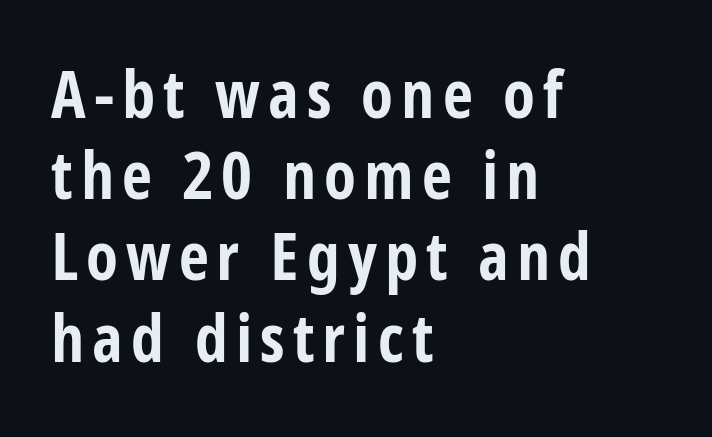
The image shows 66 px bold, condensed sans-serif type, upright; set left-aligned, line spacing 1.23x, not underlined; low stroke contrast and a large x-height.
